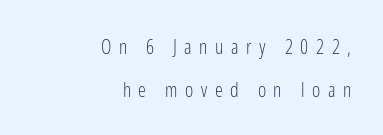
The image shows 20 px text type, upright; set right-aligned, loose line spacing (2.15x), unusually wide letter spacing (+0.38 em), not underlined.
